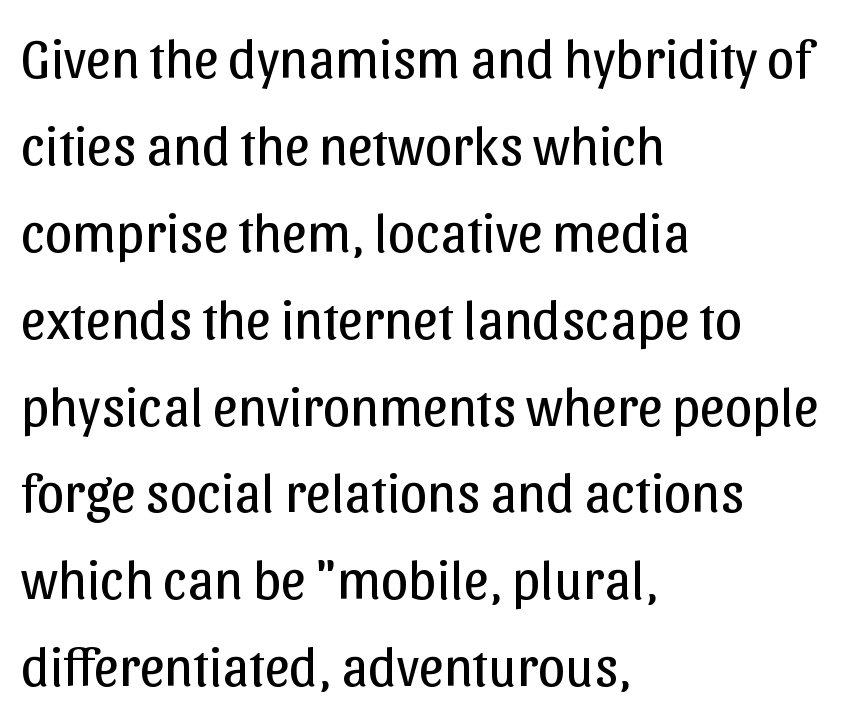
Words float on clear page, feet unadorned. Leading matches the norm, producing a regular column. Are there feet on the stems? There aren't — it's a sans. Tracking here is standard; glyphs follow each other at the usual distance. Quick note: not italic, upright.
